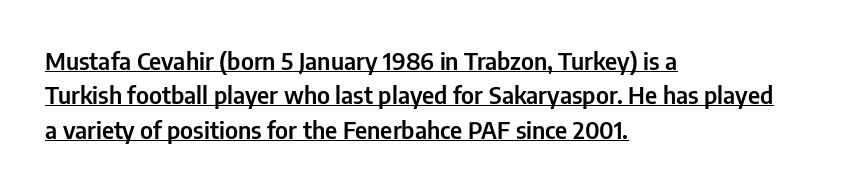
Upright lettering throughout. This rendering leaves character spacing at its baseline value. The vertical gap from one line to the next is medium. The paragraph has a hard left edge and a soft right edge. In designer terms, the underline attribute is active on this setting.
